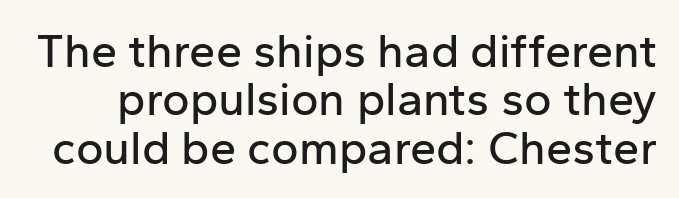
The image shows 47 px sans-serif type, upright; set tight line spacing (1.03x), normal letter spacing, not underlined; low stroke contrast and a medium x-height.
